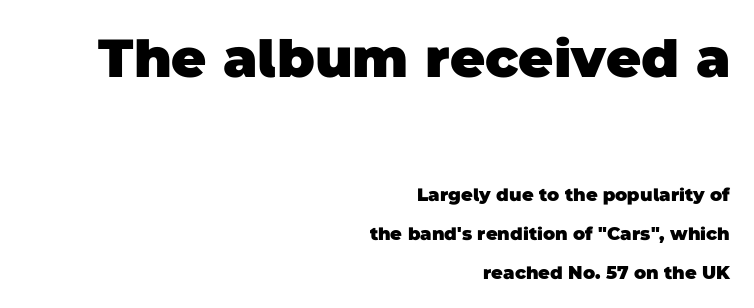
{"serif": "no", "bold": "yes", "weight": "heavy", "width": "normal", "stroke_contrast": "low", "x_height": "large", "monospaced": "no", "underline": "no", "align": "right", "line_spacing": "loose", "line_spacing_ratio": 2.15, "letter_spacing": "normal", "letter_spacing_em": 0.0, "larger_block": "first", "size_ratio": 3.0, "glyph_px": 54}
